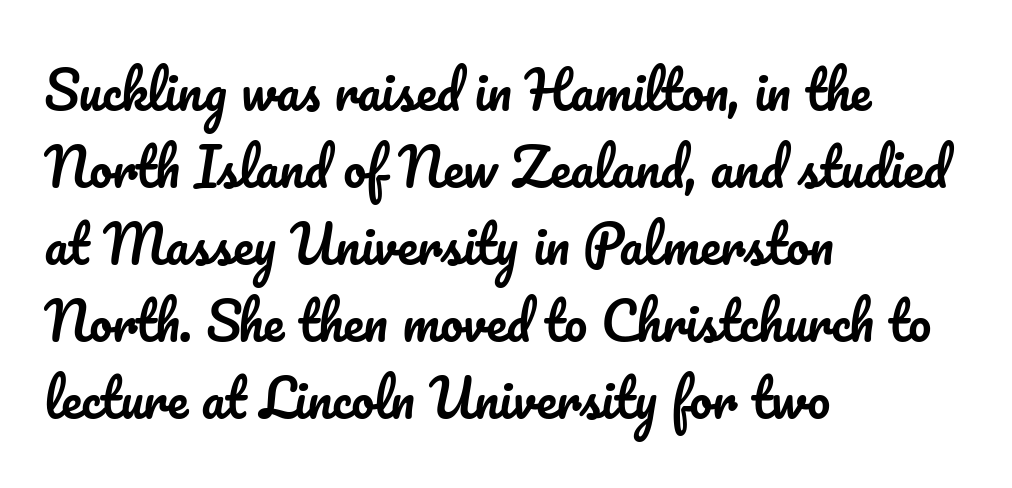
{"width": "normal", "stroke_contrast": "low", "x_height": "small", "monospaced": "no", "underline": "no", "align": "left", "line_spacing": "normal", "line_spacing_ratio": 1.51, "letter_spacing": "normal", "letter_spacing_em": 0.0, "glyph_px": 51}
